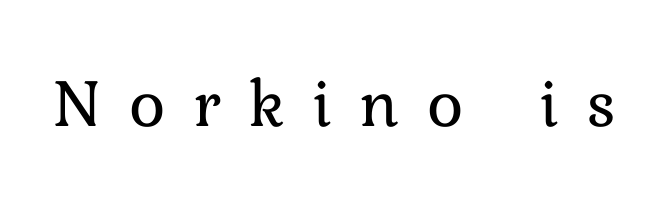
A clean baseline with only descenders dipping below it. Think of a printed novel: that variable character pitch is what you see here. These lines have a slow, spaced-out rhythm from letter to letter. The characters are drawn with everyday or finer stroke widths.
